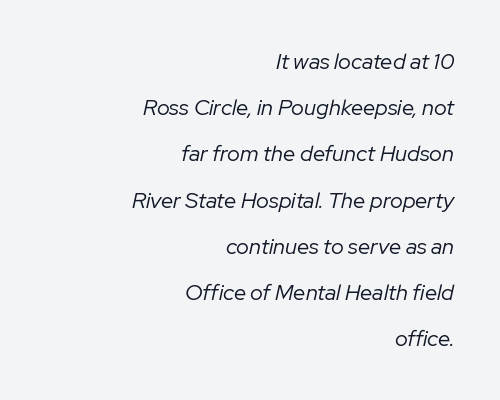
Q: Is the text bold? A: No.
Q: Is the text italic (slanted)? A: Yes, it leans right by about 12 degrees.
Q: Is the text underlined? A: No.
Q: How is the paragraph aligned? A: Right-aligned.
Q: Is the spacing between letters normal or unusually wide? A: Normal.
Q: Is the spacing between lines tight, normal or loose? A: Loose.
